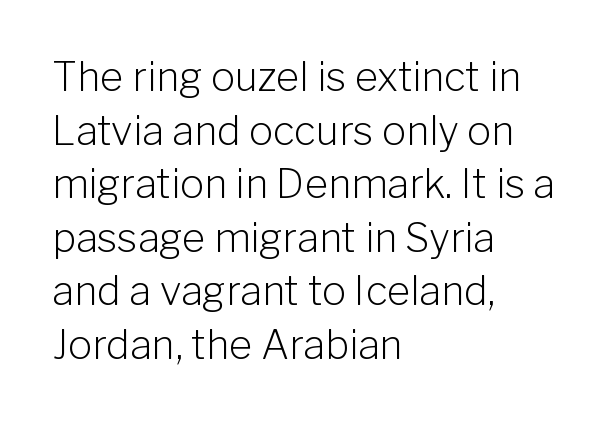
Q: Is the text bold? A: No.
Q: Is the text italic (slanted)? A: No, it is upright.
Q: Is the typeface a serif or a sans-serif typeface? A: Sans-serif.
Q: Is the text underlined? A: No.
Q: How is the paragraph aligned? A: Left-aligned.
Q: Is the spacing between letters normal or unusually wide? A: Normal.
Q: Is the spacing between lines tight, normal or loose? A: Normal.
Q: Width (condensed, normal, or wide)? A: Normal.
Q: Stroke contrast? A: Low.
Q: x-height? A: Medium.
Q: Monospaced? A: No.
